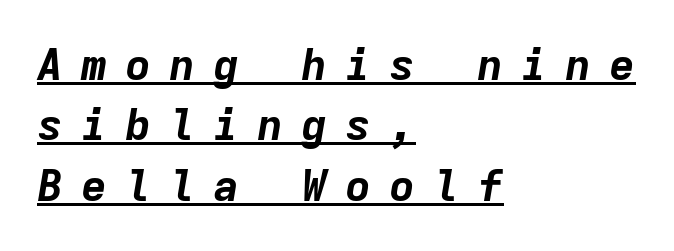
{"italic": "yes", "lean": "right", "slant_degrees": 9, "bold": "yes", "weight": "bold", "width": "normal", "stroke_contrast": "low", "x_height": "medium", "monospaced": "yes", "underline": "yes", "align": "left", "line_spacing": "normal", "line_spacing_ratio": 1.37, "letter_spacing": "wide", "letter_spacing_em": 0.4, "glyph_px": 44}
